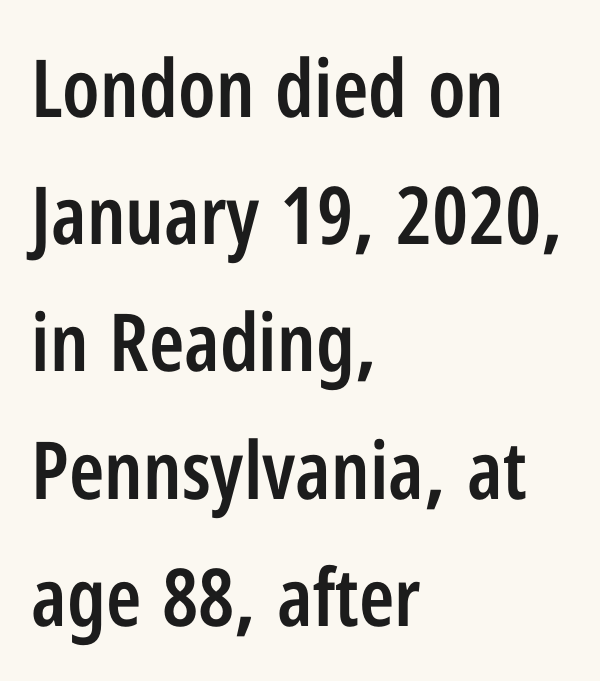
The space beneath each line is pristine and unruled. The typeface chosen for these lines omits serifs. Weight check: semibold — heavier than regular, not quite bold. Every stem runs plumb, perpendicular to the baseline.
